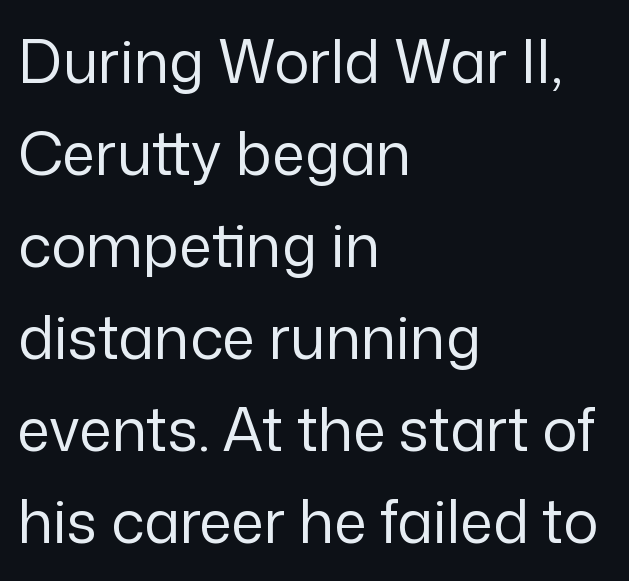
Q: Is the text bold? A: No.
Q: Is the text italic (slanted)? A: No, it is upright.
Q: Is the typeface a serif or a sans-serif typeface? A: Sans-serif.
Q: Is the text underlined? A: No.
Q: How is the paragraph aligned? A: Left-aligned.
Q: Is the spacing between letters normal or unusually wide? A: Normal.
Q: Is the spacing between lines tight, normal or loose? A: Normal.
Q: Width (condensed, normal, or wide)? A: Normal.
Q: Stroke contrast? A: Low.
Q: x-height? A: Medium.
Q: Monospaced? A: No.
